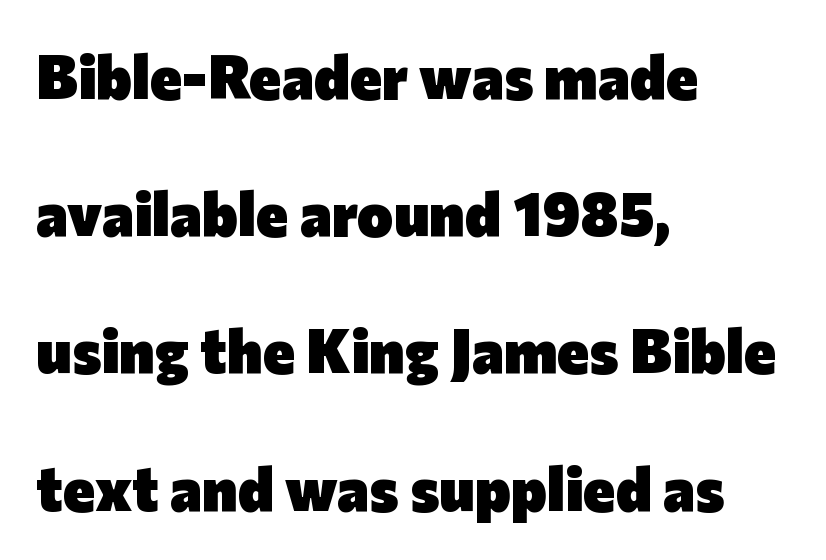
The foot of each line stays bare and open. Chunky letters — that's bold for sure. Unlike italic type, these characters show no tilt at all. The block of text is sparse from top to bottom, with ample space between rows. Typeset ragged right — the left edge is the straight one.
